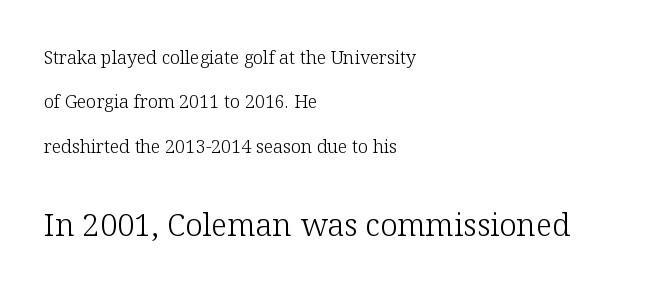
Q: Is the text bold? A: No.
Q: Is the text italic (slanted)? A: No, it is upright.
Q: Is the typeface a serif or a sans-serif typeface? A: Serif.
Q: Is the text underlined? A: No.
Q: How is the paragraph aligned? A: Left-aligned.
Q: Is the spacing between letters normal or unusually wide? A: Normal.
Q: Is the spacing between lines tight, normal or loose? A: Loose.
Q: Which block of text is set in a larger size, the first (top) or the second (bottom)? A: The second (bottom) one.
Q: Width (condensed, normal, or wide)? A: Normal.
Q: Stroke contrast? A: Low.
Q: x-height? A: Medium.
Q: Monospaced? A: No.
